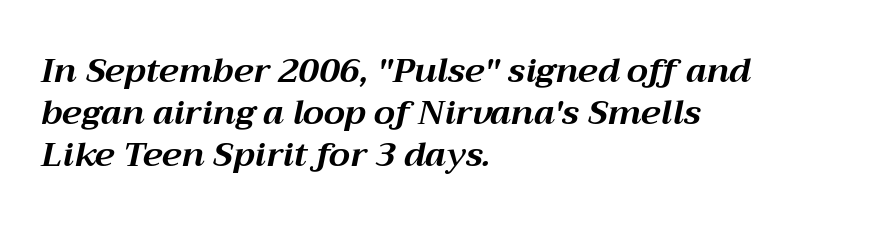
{"italic": "yes", "lean": "right", "slant_degrees": 12, "bold": "yes", "weight": "bold", "width": "normal", "stroke_contrast": "medium", "x_height": "medium", "monospaced": "no", "underline": "no", "align": "left", "line_spacing_ratio": 1.23, "letter_spacing": "normal", "letter_spacing_em": 0.0, "glyph_px": 34}
